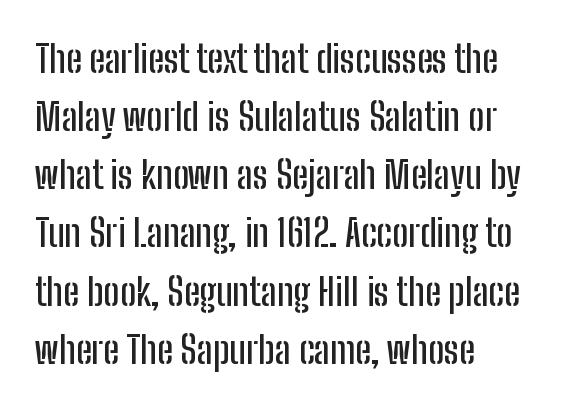
The image shows 38 px condensed sans-serif type, upright; set left-aligned, normal line spacing (1.53x), normal letter spacing, not underlined; low stroke contrast and a medium x-height.
